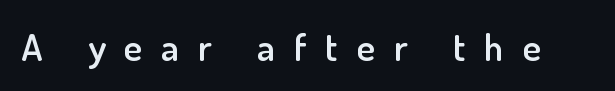
Look at the stroke-to-counter ratio: somewhat heavy, a semibold. Is this a fixed-width face? No — the glyphs have proportional, varying widths. The face used here is a sans, in the tradition of grotesques and geometrics. Caption: expanded tracking, letters set apart.
